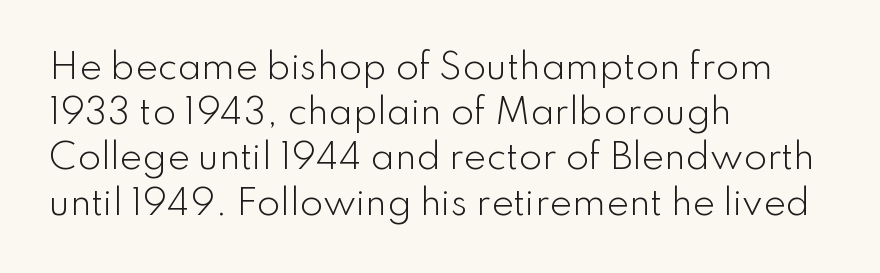
{"serif": "no", "italic": "no", "bold": "no", "weight": "light", "width": "normal", "stroke_contrast": "low", "x_height": "small", "monospaced": "no", "underline": "no", "align": "left", "line_spacing": "normal", "line_spacing_ratio": 1.33, "letter_spacing": "normal", "letter_spacing_em": 0.0, "glyph_px": 34}
